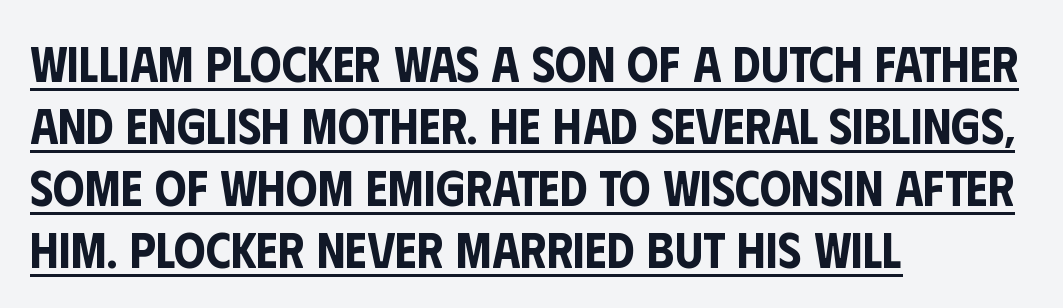
{"serif": "no", "italic": "no", "width": "condensed", "stroke_contrast": "low", "x_height": "large", "monospaced": "no", "underline": "yes", "align": "left", "line_spacing_ratio": 1.24, "letter_spacing": "normal", "letter_spacing_em": 0.0, "glyph_px": 50}
